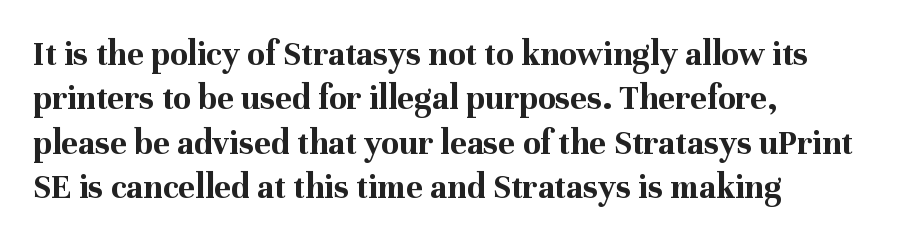
{"serif": "yes", "italic": "no", "bold": "yes", "weight": "bold", "width": "normal", "stroke_contrast": "medium", "x_height": "medium", "monospaced": "no", "underline": "no", "align": "left", "line_spacing_ratio": 1.23, "letter_spacing": "normal", "letter_spacing_em": 0.0, "glyph_px": 36}
